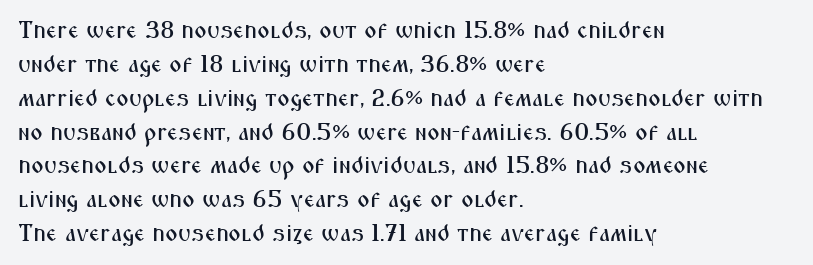
Here the glyphs are tracked normally, forming tight word shapes. A typesetter would call this leading conventional body-copy spacing. Descenders hang freely into open space. Typeset ragged right — the left edge is the straight one. Posture: upright roman.
